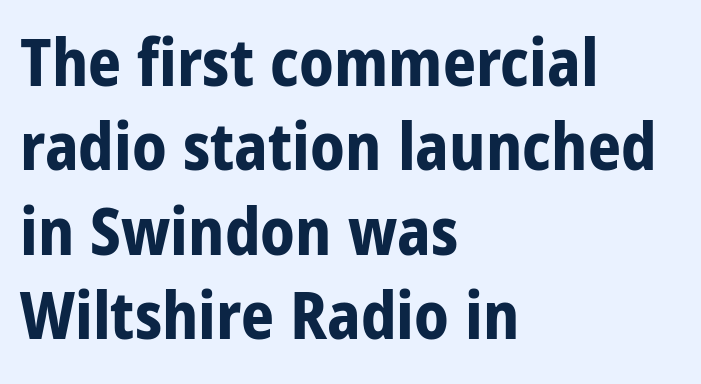
Letter spacing: default. The space directly below the letters is spotless. Every character sits straight up, as roman type does. A full-strength bold gives these letters their thick strokes.
